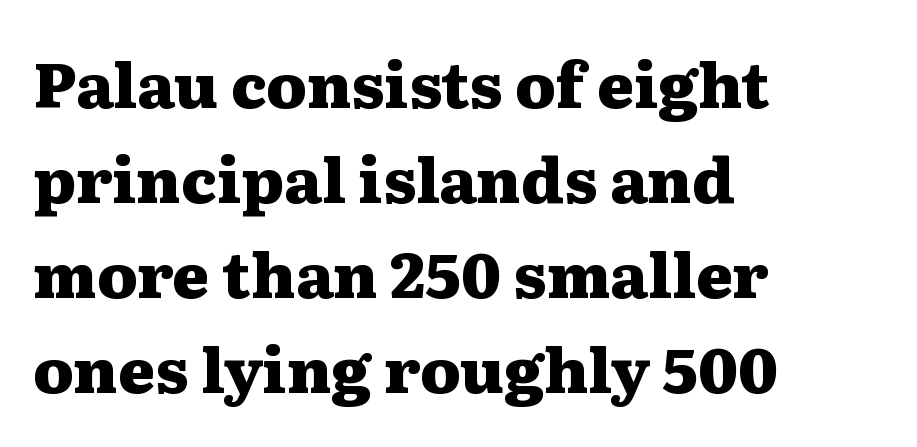
{"serif": "yes", "italic": "no", "bold": "yes", "weight": "heavy", "width": "wide", "stroke_contrast": "medium", "x_height": "medium", "monospaced": "no", "underline": "no", "align": "left", "line_spacing": "normal", "line_spacing_ratio": 1.51, "letter_spacing": "normal", "letter_spacing_em": 0.0, "glyph_px": 63}
